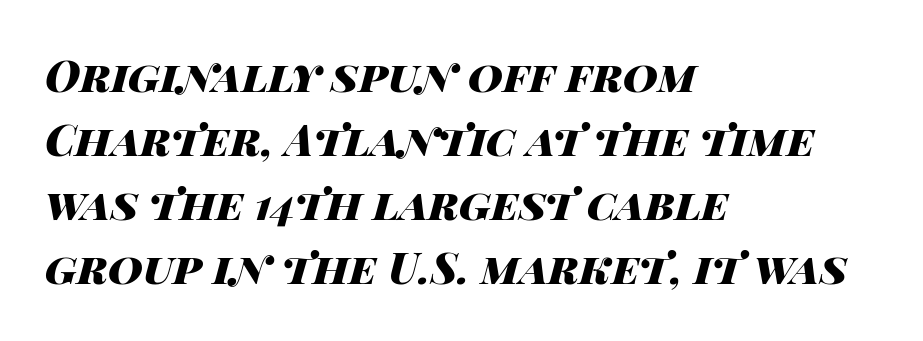
Q: Is the text bold? A: Yes.
Q: Is the text italic (slanted)? A: Yes, it leans right by about 14 degrees.
Q: Is the text underlined? A: No.
Q: How is the paragraph aligned? A: Left-aligned.
Q: Is the spacing between letters normal or unusually wide? A: Normal.
Q: Is the spacing between lines tight, normal or loose? A: Normal.
Q: Width (condensed, normal, or wide)? A: Wide.
Q: Stroke contrast? A: High.
Q: x-height? A: Large.
Q: Monospaced? A: No.
